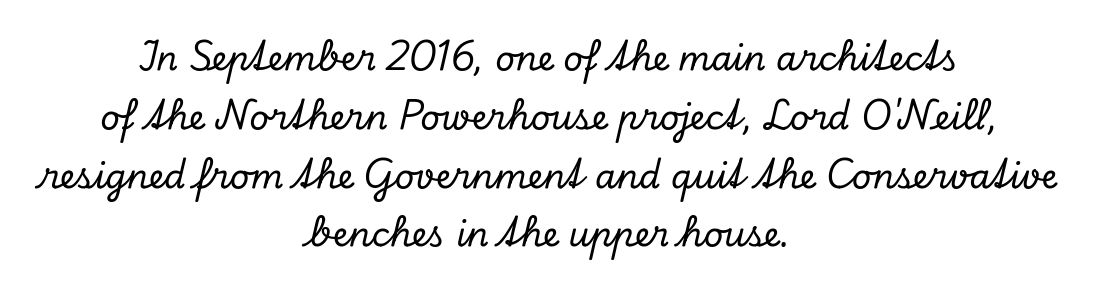
{"serif": "yes", "italic": "yes", "lean": "right", "slant_degrees": 13, "width": "normal", "stroke_contrast": "low", "x_height": "small", "monospaced": "no", "underline": "no", "align": "center", "line_spacing_ratio": 1.73, "letter_spacing": "normal", "letter_spacing_em": 0.0, "glyph_px": 34}
